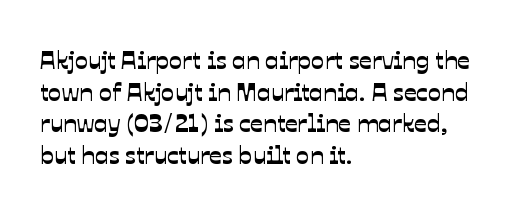
Q: Is the text underlined? A: No.
Q: How is the paragraph aligned? A: Left-aligned.
Q: Is the spacing between letters normal or unusually wide? A: Normal.
Q: Is the spacing between lines tight, normal or loose? A: Normal.
